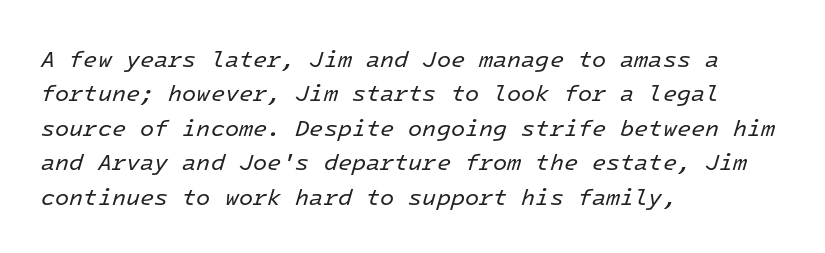
The image shows 23 px text type, italic (leaning right); set left-aligned, normal line spacing (1.5x), normal letter spacing, not underlined.
